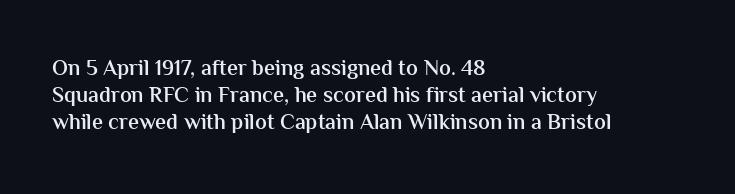
Q: Is the text bold? A: Semi-bold.
Q: Is the text italic (slanted)? A: No, it is upright.
Q: Is the text underlined? A: No.
Q: How is the paragraph aligned? A: Left-aligned.
Q: Is the spacing between letters normal or unusually wide? A: Normal.
